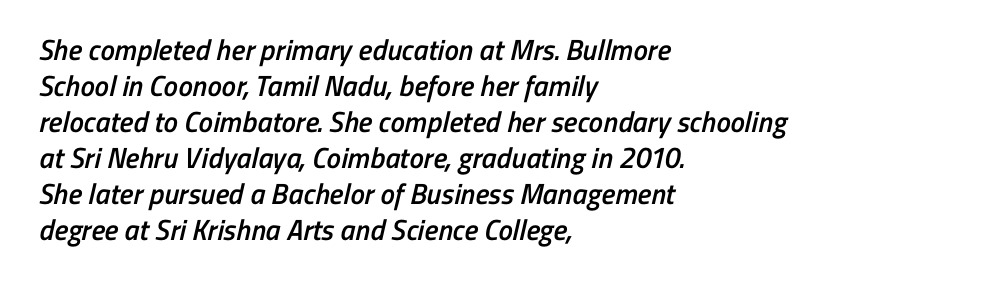
The image shows 29 px semibold, condensed sans-serif type; set left-aligned, line spacing 1.24x, normal letter spacing, not underlined; low stroke contrast and a medium x-height.
